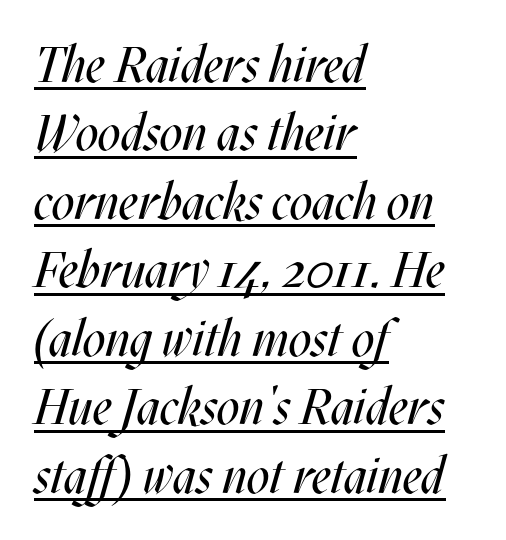
{"italic": "yes", "lean": "right", "slant_degrees": 17, "bold": "no", "weight": "regular", "width": "condensed", "stroke_contrast": "medium", "x_height": "large", "monospaced": "no", "underline": "yes", "align": "left", "line_spacing": "normal", "line_spacing_ratio": 1.37, "letter_spacing": "normal", "letter_spacing_em": 0.0, "glyph_px": 50}
